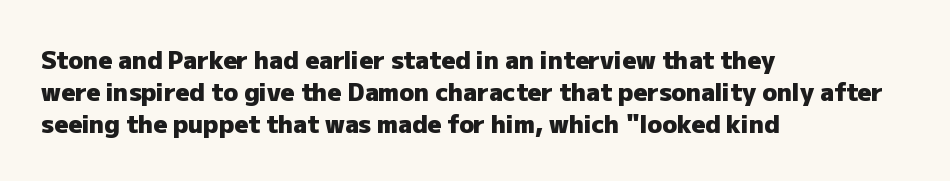
{"italic": "no", "bold": "yes", "underline": "no", "align": "left", "line_spacing": "normal", "line_spacing_ratio": 1.33, "letter_spacing": "normal", "letter_spacing_em": 0.0, "glyph_px": 24}
